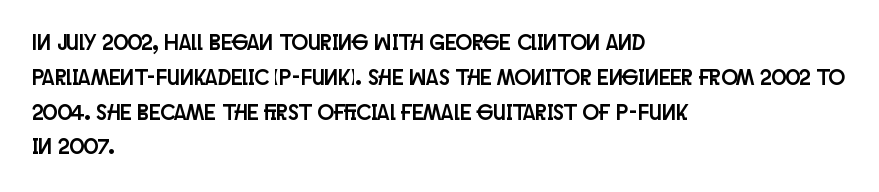
The image shows 22 px text type, upright; set left-aligned, normal line spacing (1.58x), normal letter spacing, not underlined.
